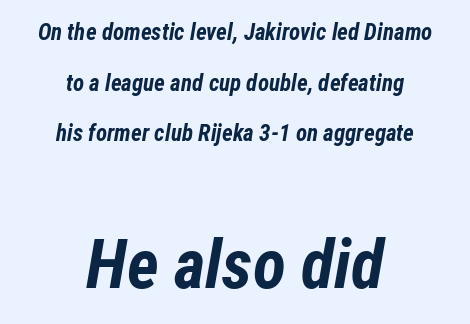
The image shows 68 px bold, condensed type, italic (leaning right); set centered, loose line spacing (2.2x), normal letter spacing, not underlined; the second (bottom) block is 2.96x larger; low stroke contrast and a medium x-height.
